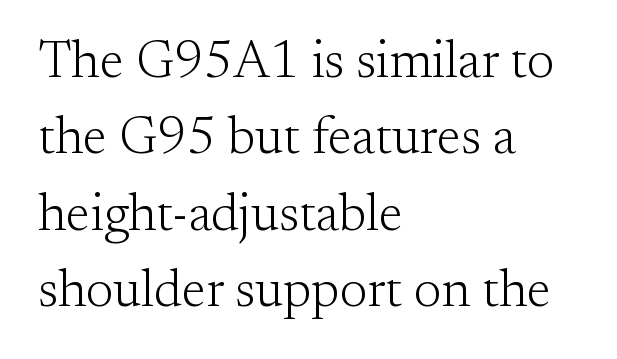
{"serif": "yes", "italic": "no", "bold": "no", "weight": "light", "width": "normal", "stroke_contrast": "medium", "x_height": "small", "monospaced": "no", "underline": "no", "align": "left", "line_spacing": "normal", "line_spacing_ratio": 1.47, "letter_spacing": "normal", "letter_spacing_em": 0.0, "glyph_px": 52}
